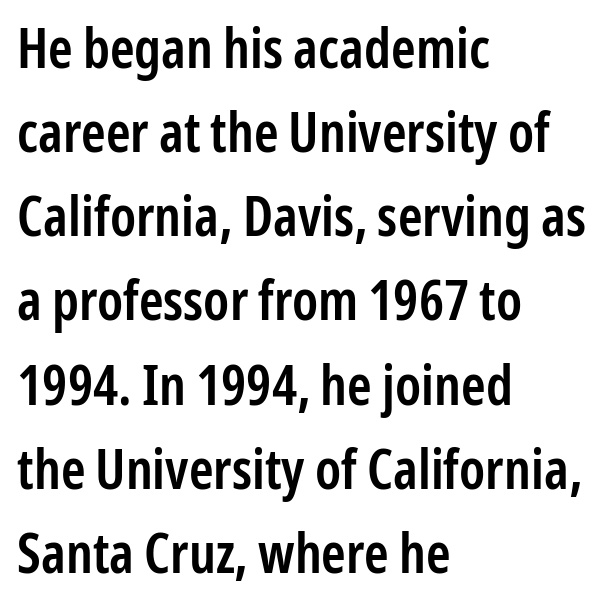
Q: Is the text bold? A: Semi-bold.
Q: Is the text italic (slanted)? A: No, it is upright.
Q: Is the typeface a serif or a sans-serif typeface? A: Sans-serif.
Q: Is the text underlined? A: No.
Q: How is the paragraph aligned? A: Left-aligned.
Q: Is the spacing between letters normal or unusually wide? A: Normal.
Q: Is the spacing between lines tight, normal or loose? A: Normal.
Q: Width (condensed, normal, or wide)? A: Condensed.
Q: Stroke contrast? A: Low.
Q: x-height? A: Medium.
Q: Monospaced? A: No.
